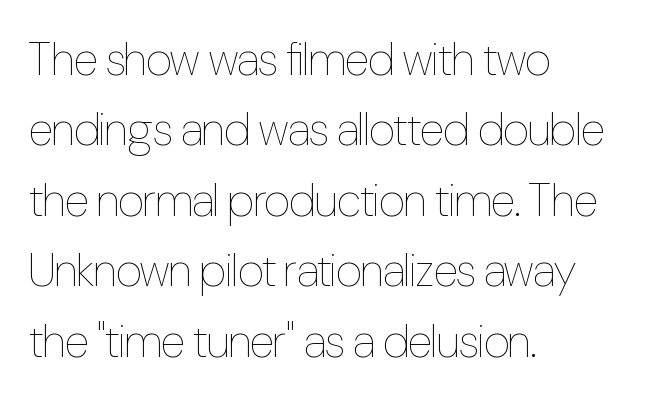
Think of a printed novel: that variable character pitch is what you see here. The strokes are not fattened; the text isn't bold. The face used here is rendered with its standard letterfit. The axis of the letterforms is exactly vertical.
